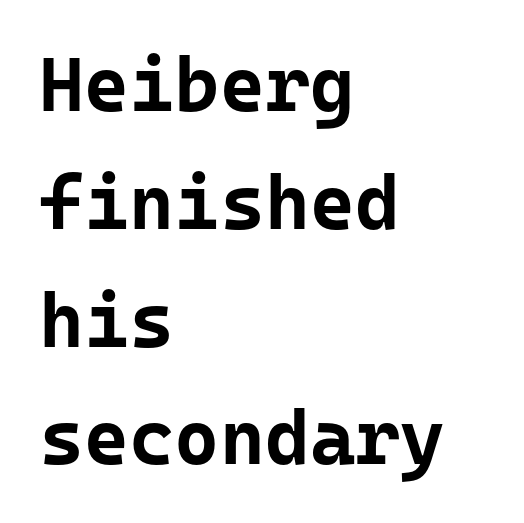
The image shows 77 px bold sans-serif type, upright, monospaced; set left-aligned, normal line spacing (1.53x), normal letter spacing, not underlined; low stroke contrast and a medium x-height.
